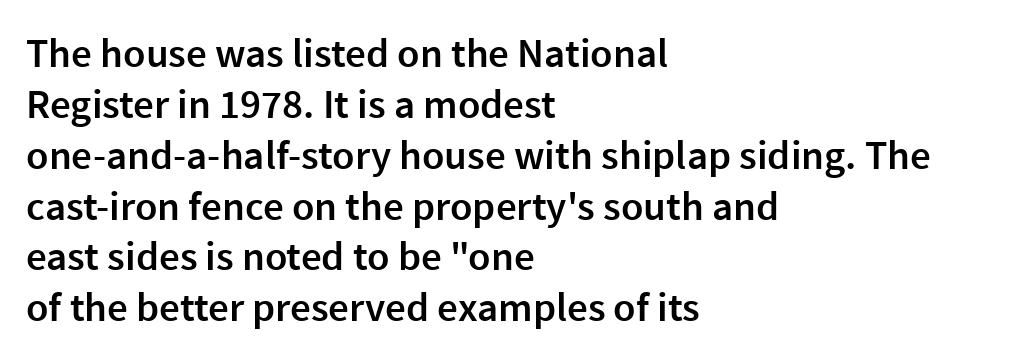
Q: Is the text bold? A: Semi-bold.
Q: Is the text italic (slanted)? A: No, it is upright.
Q: Is the typeface a serif or a sans-serif typeface? A: Sans-serif.
Q: Is the text underlined? A: No.
Q: How is the paragraph aligned? A: Left-aligned.
Q: Is the spacing between letters normal or unusually wide? A: Normal.
Q: Width (condensed, normal, or wide)? A: Normal.
Q: x-height? A: Medium.
Q: Monospaced? A: No.
